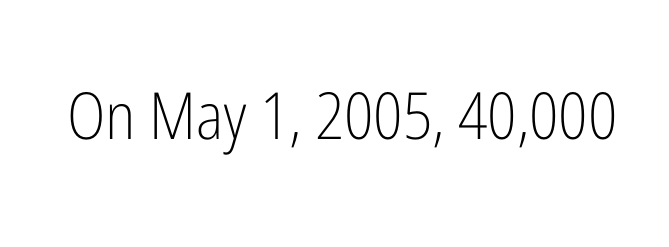
Q: Is the text bold? A: No.
Q: Is the text italic (slanted)? A: No, it is upright.
Q: Is the typeface a serif or a sans-serif typeface? A: Sans-serif.
Q: Is the text underlined? A: No.
Q: Is the spacing between letters normal or unusually wide? A: Normal.
Q: Width (condensed, normal, or wide)? A: Condensed.
Q: Stroke contrast? A: Low.
Q: x-height? A: Medium.
Q: Monospaced? A: No.
